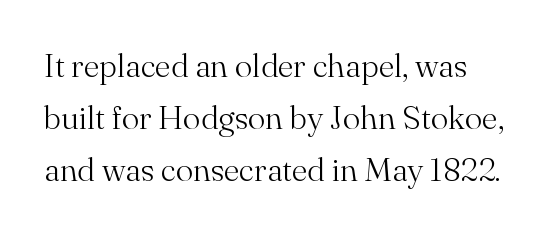
Proportional: the letters do not fall into vertical columns. Are there feet on the stems? There are — it's a serif. This rendering features lettering with no underline. Vertical spacing — default.
